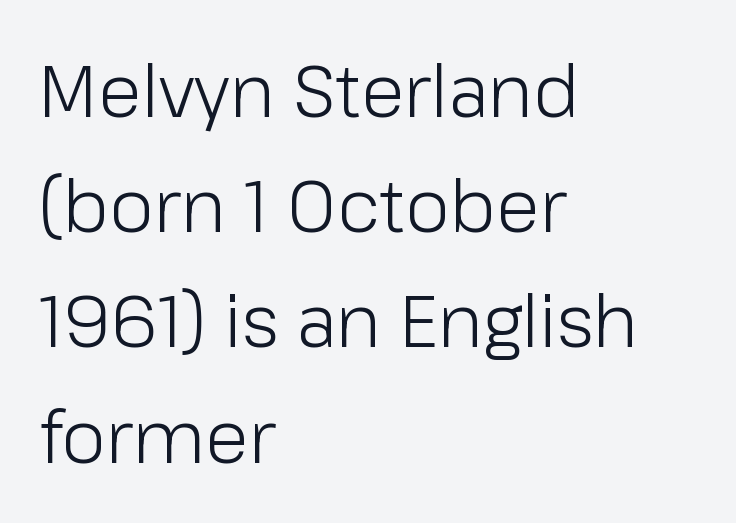
{"serif": "no", "italic": "no", "bold": "no", "weight": "light", "width": "normal", "stroke_contrast": "low", "x_height": "medium", "monospaced": "no", "underline": "no", "align": "left", "line_spacing": "normal", "line_spacing_ratio": 1.6, "letter_spacing": "normal", "letter_spacing_em": 0.0, "glyph_px": 72}
